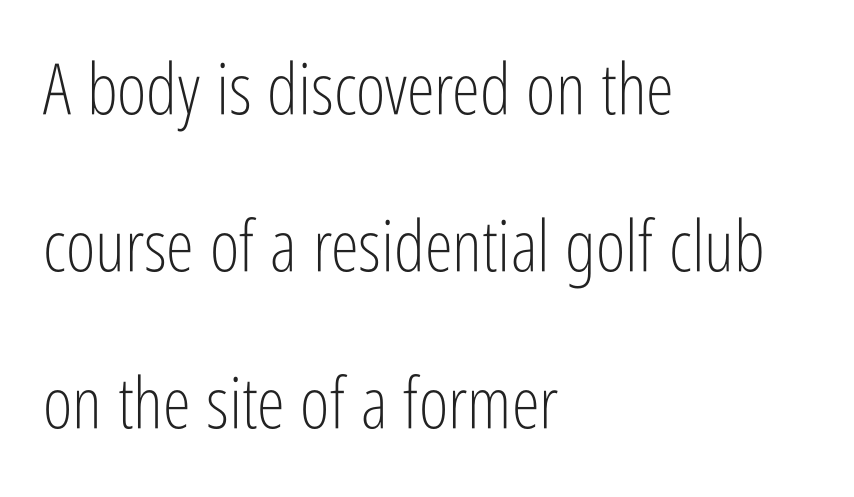
The image shows 71 px light, condensed sans-serif type, upright; set left-aligned, loose line spacing (2.21x), normal letter spacing, not underlined; low stroke contrast and a medium x-height.
